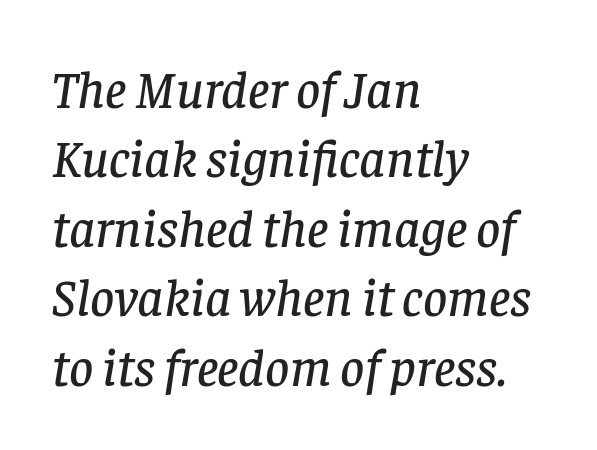
The image shows 53 px serif type, italic (leaning right); set left-aligned, normal line spacing (1.31x), normal letter spacing, not underlined; low stroke contrast and a large x-height.
